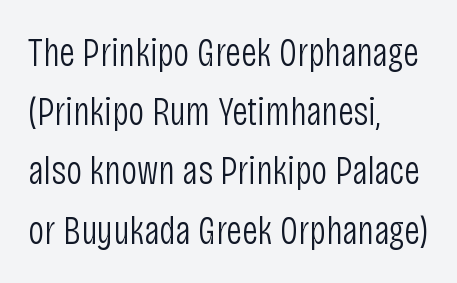
{"serif": "no", "italic": "no", "bold": "no", "weight": "light", "width": "condensed", "stroke_contrast": "low", "x_height": "large", "monospaced": "no", "underline": "no", "align": "left", "line_spacing": "normal", "line_spacing_ratio": 1.48, "letter_spacing": "normal", "letter_spacing_em": 0.0, "glyph_px": 40}
